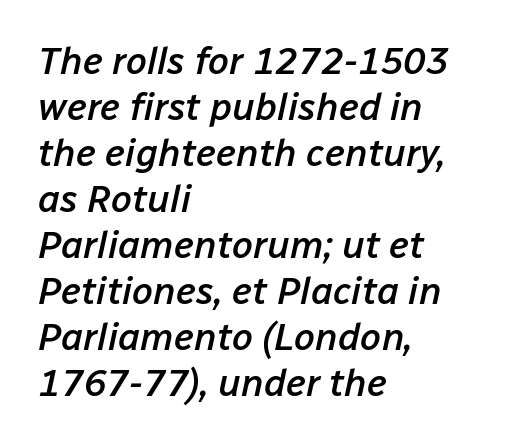
{"italic": "yes", "lean": "right", "slant_degrees": 12, "bold": "semi", "weight": "semibold", "width": "normal", "stroke_contrast": "low", "x_height": "medium", "monospaced": "no", "underline": "no", "align": "left", "line_spacing_ratio": 1.21, "letter_spacing": "normal", "letter_spacing_em": 0.0, "glyph_px": 38}
